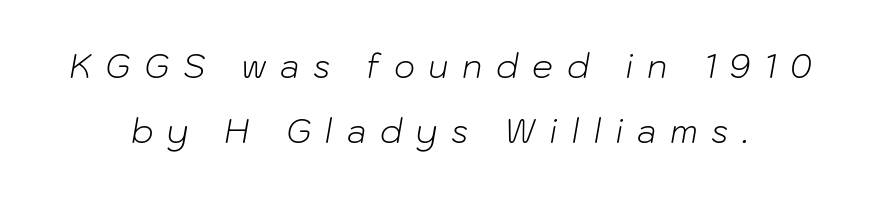
The image shows 33 px light type, italic (leaning right); set loose line spacing (1.98x), unusually wide letter spacing (+0.41 em), not underlined; low stroke contrast and a medium x-height.
